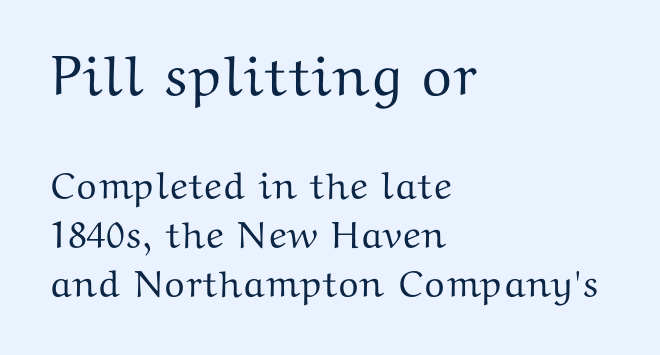
Q: Is the text italic (slanted)? A: No, it is upright.
Q: Is the typeface a serif or a sans-serif typeface? A: Serif.
Q: Is the text underlined? A: No.
Q: How is the paragraph aligned? A: Left-aligned.
Q: Is the spacing between letters normal or unusually wide? A: Normal.
Q: Is the spacing between lines tight, normal or loose? A: Normal.
Q: Which block of text is set in a larger size, the first (top) or the second (bottom)? A: The first (top) one.
Q: Width (condensed, normal, or wide)? A: Wide.
Q: Stroke contrast? A: Medium.
Q: x-height? A: Medium.
Q: Monospaced? A: No.
